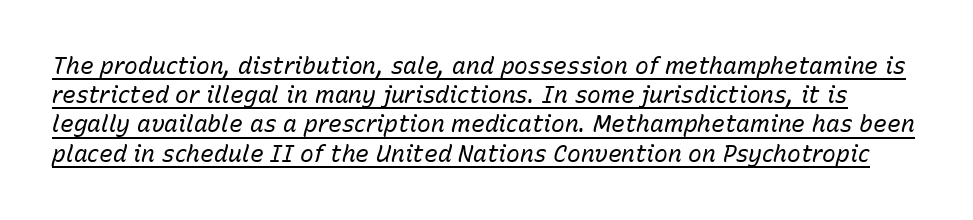
The image shows 23 px text type, italic (leaning right); set normal line spacing (1.27x), normal letter spacing, underlined.
